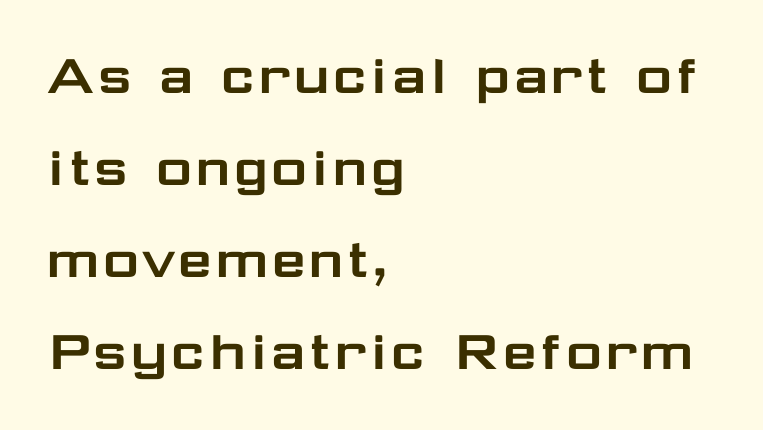
The image shows 63 px wide sans-serif type, upright; set left-aligned, normal line spacing (1.46x), normal letter spacing, not underlined; low stroke contrast and a medium x-height.
